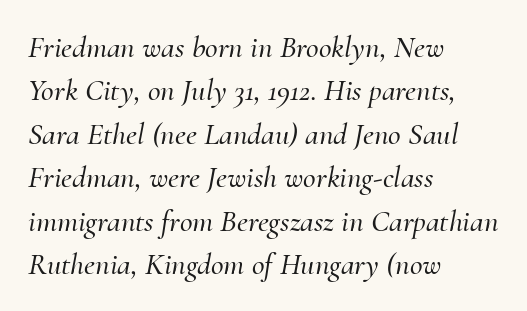
Teacher's note: observe the even left margin — that is flush-left alignment. Spacing verdict: proportional, widths tailored to each character. The rendering uses a moderate line-height, typical for paragraphs. Type without underlining.
